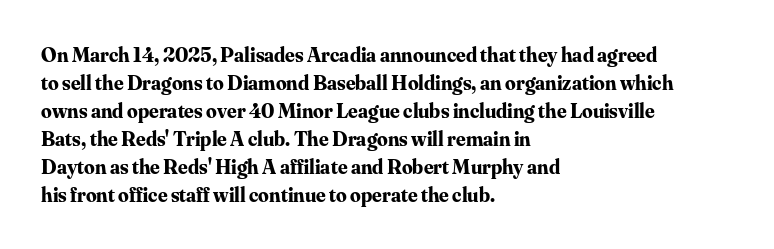
The image shows 21 px bold type, upright; set left-aligned, normal line spacing (1.33x), normal letter spacing, not underlined.
